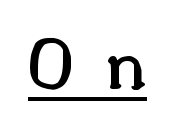
Do the characters align in a grid? No, the font is proportional. This is serif lettering, the kind often seen in printed books. The strokes are fattened partway — semibold, not bold. The letters stand upright; this is a roman face. Decoration check: the copy is underlined.
